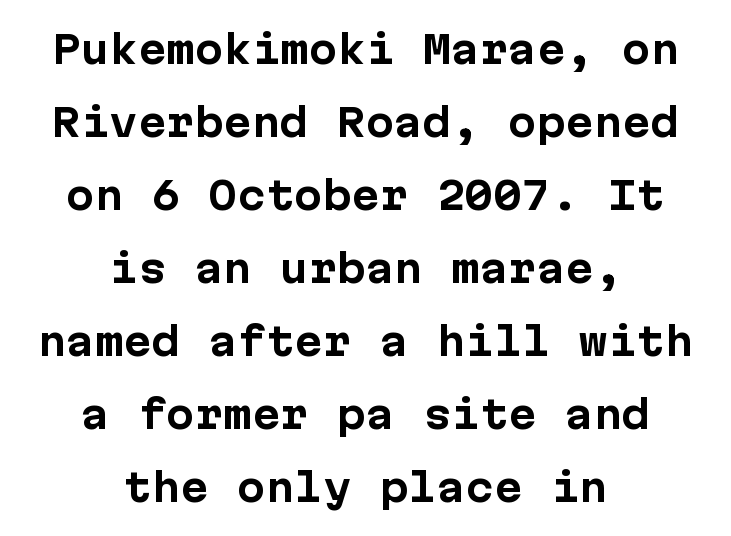
The image shows 38 px bold sans-serif type, upright, monospaced; set centered, loose line spacing (1.92x), normal letter spacing, not underlined; low stroke contrast and a medium x-height.
